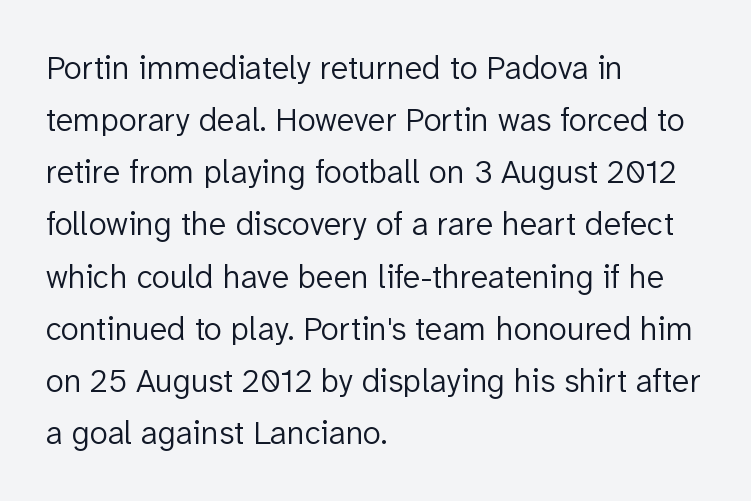
The image shows 33 px light sans-serif type, upright; set left-aligned, normal line spacing (1.58x), normal letter spacing, not underlined; low stroke contrast and a medium x-height.
